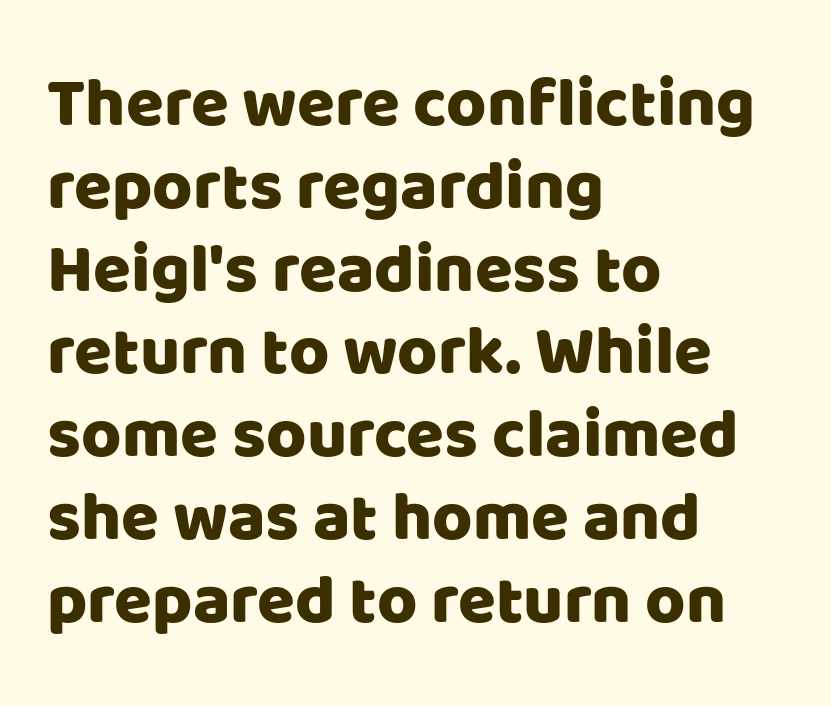
{"serif": "no", "italic": "no", "width": "normal", "stroke_contrast": "low", "x_height": "large", "monospaced": "no", "underline": "no", "align": "left", "line_spacing_ratio": 1.2, "letter_spacing": "normal", "letter_spacing_em": 0.0, "glyph_px": 69}
